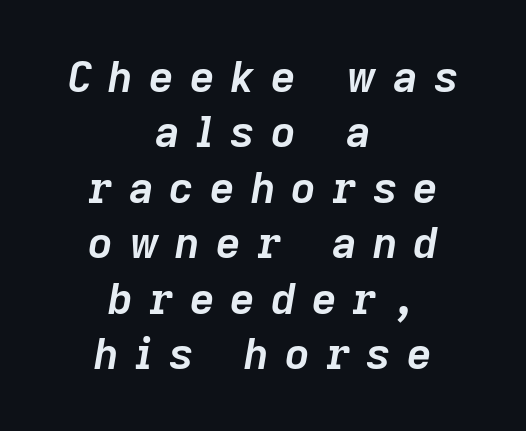
{"italic": "yes", "lean": "right", "slant_degrees": 9, "bold": "yes", "weight": "semibold", "width": "normal", "stroke_contrast": "low", "x_height": "medium", "monospaced": "no", "underline": "no", "align": "center", "line_spacing": "normal", "line_spacing_ratio": 1.29, "letter_spacing": "wide", "letter_spacing_em": 0.37, "glyph_px": 43}
